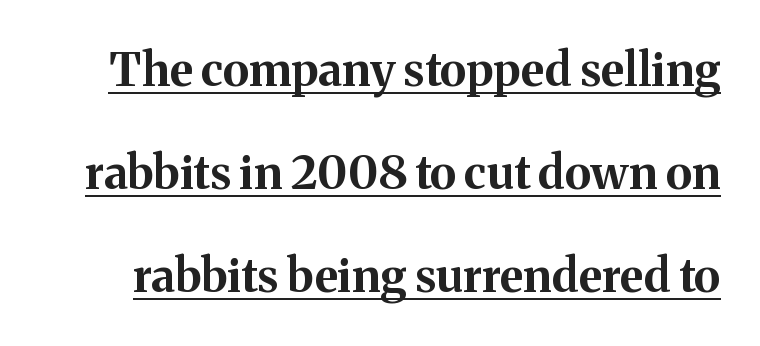
Observe the serifs anchoring each vertical stroke in this sample. The passage shown is typed in a proportional face where columns would drift. Students, observe: this is what heavily led, spacious text looks like. Posture: upright roman. Is the type bold? Yes — the strokes are clearly thick and heavy.
